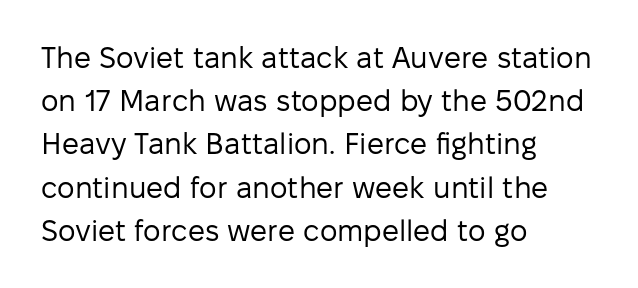
{"serif": "no", "italic": "no", "bold": "no", "weight": "regular", "width": "normal", "stroke_contrast": "low", "x_height": "medium", "monospaced": "no", "underline": "no", "align": "left", "line_spacing": "normal", "line_spacing_ratio": 1.44, "letter_spacing": "normal", "letter_spacing_em": 0.0, "glyph_px": 30}
